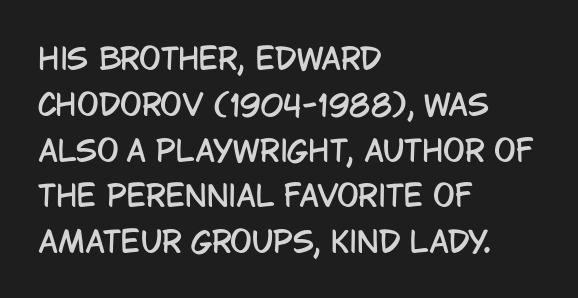
{"serif": "no", "italic": "no", "width": "condensed", "stroke_contrast": "low", "x_height": "large", "monospaced": "no", "underline": "no", "align": "left", "line_spacing": "normal", "line_spacing_ratio": 1.58, "letter_spacing": "normal", "letter_spacing_em": 0.0, "glyph_px": 29}
